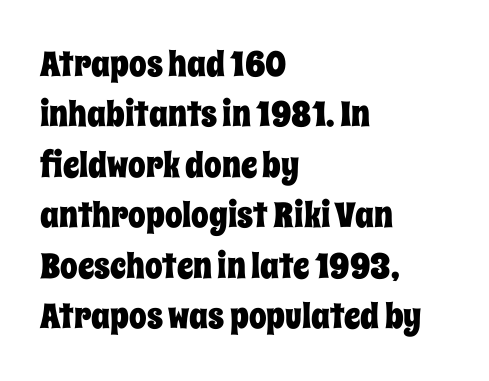
The image shows 35 px condensed type, upright; set left-aligned, normal line spacing (1.44x), normal letter spacing, not underlined; low stroke contrast and a large x-height.
